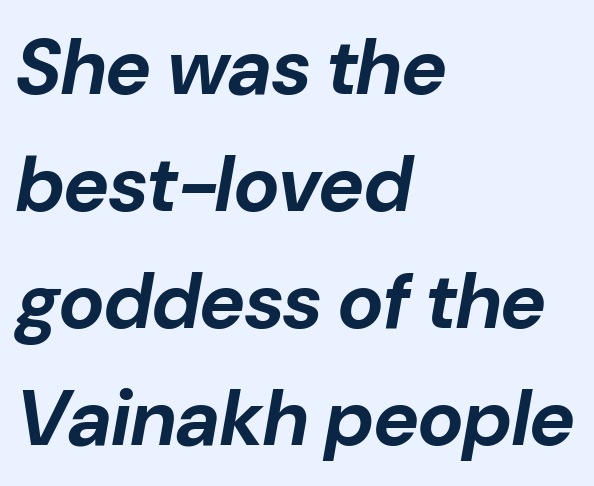
Spacing between characters is what you'd get straight out of the box. The space between consecutive lines is moderate. Set as a true bold cut, around the 700 mark. Does the lettering tilt? It does — this is italic. Note the varied advance widths — an 'i' is clearly narrower than an 'm'.
